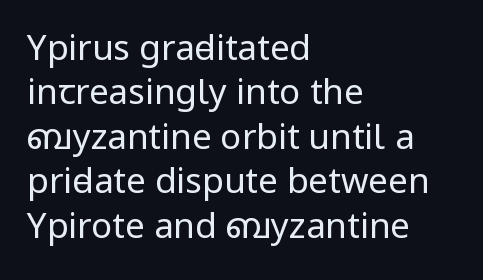
The face looks like a standard text weight, possibly lighter. Compared with typical paragraphs, the rows here are spaced about the same. Think of a printed novel: that variable character pitch is what you see here. Unlike italic type, these characters show no tilt at all. Where is the straight margin? On the left. Compared with typical body copy, the letter spacing here is the same.
